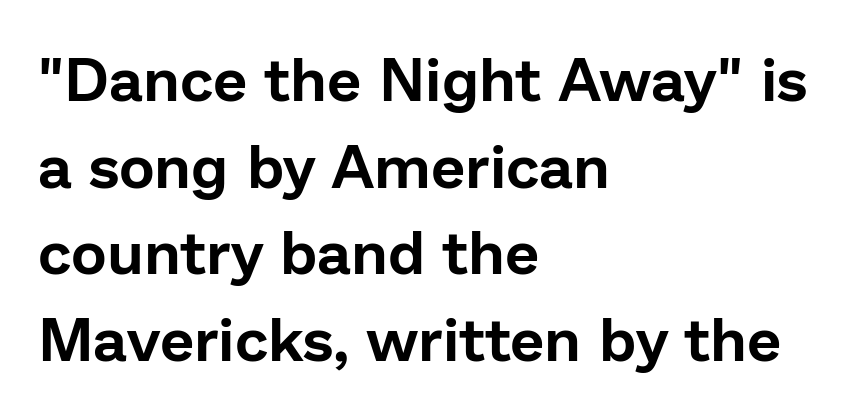
{"serif": "no", "italic": "no", "width": "normal", "stroke_contrast": "low", "x_height": "medium", "monospaced": "no", "underline": "no", "align": "left", "line_spacing": "normal", "line_spacing_ratio": 1.42, "letter_spacing": "normal", "letter_spacing_em": 0.0, "glyph_px": 61}
